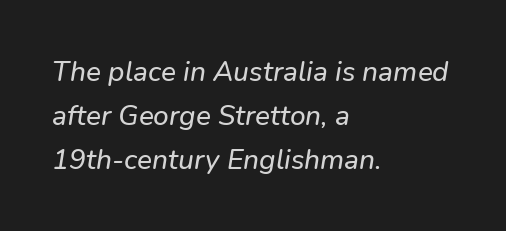
Think of a printed novel: that variable character pitch is what you see here. Default kerning and tracking; the words read as compact shapes. Regarding leading, the lines here are spaced in the standard way. These lines stack with their left ends in a neat column. Nope, no serifs anywhere on these letters.
